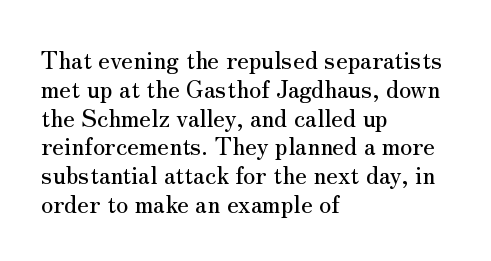
{"italic": "no", "underline": "no", "align": "left", "line_spacing_ratio": 1.2, "letter_spacing": "normal", "letter_spacing_em": 0.0, "glyph_px": 24}
